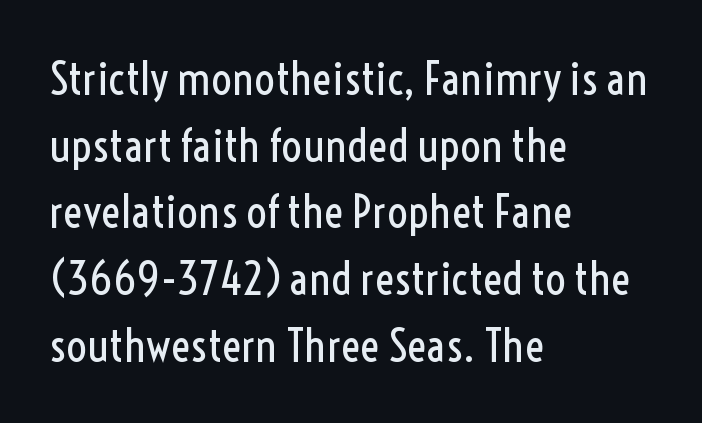
Honestly, the row spacing looks completely unremarkable. Caption: face not bold, strokes unweighted. The passage shown is typeset with a sans-serif family. Nothing unusual about the tracking: characters are spaced as the font intends. The lines in this sample share a left origin and differ only in where they stop.
